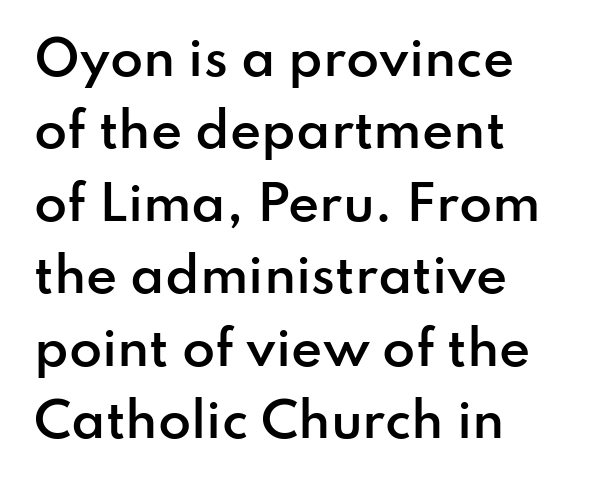
Rows of type keep a routine distance in the vertical direction. Grotesque or geometric, the face here clearly has no serifs. In CSS terms this would be text-align: left. Is this a fixed-width face? No — the glyphs have proportional, varying widths. Each word holds together tightly as a unit, with standard inter-letter gaps. Emphasis by weight is partial: semibold.
